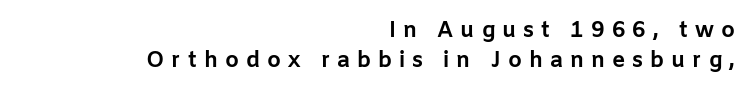
Underlining? Definitely not there. In terms of letterspacing, this is a distinctly airy, spread setting. Line spacing here is normal. Visually the block forms a straight wall on the right and a jagged coastline on the left.
